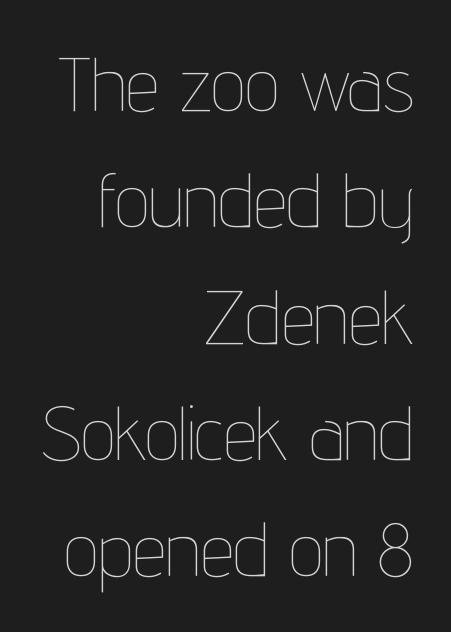
{"italic": "no", "bold": "no", "weight": "thin", "width": "condensed", "stroke_contrast": "low", "x_height": "medium", "monospaced": "no", "underline": "no", "align": "right", "line_spacing": "normal", "line_spacing_ratio": 1.53, "letter_spacing": "normal", "letter_spacing_em": 0.0, "glyph_px": 76}
